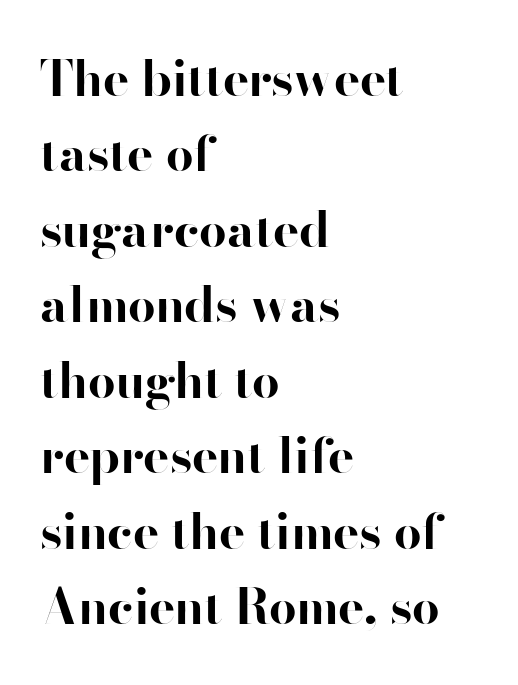
The image shows 49 px bold sans-serif type, upright; set left-aligned, normal line spacing (1.54x), normal letter spacing, not underlined; high stroke contrast and a small x-height.
